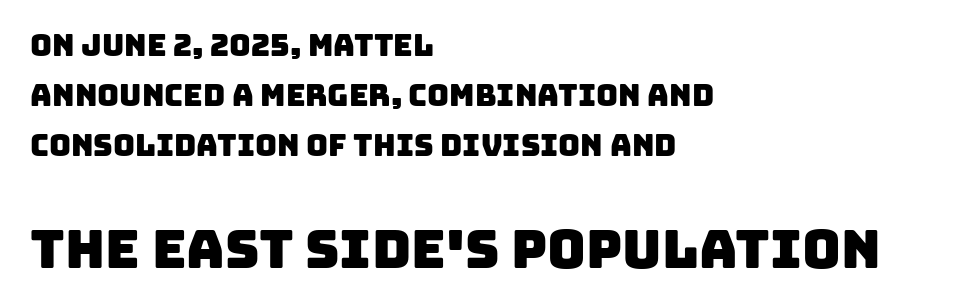
Q: Is the typeface a serif or a sans-serif typeface? A: Sans-serif.
Q: Is the text underlined? A: No.
Q: How is the paragraph aligned? A: Left-aligned.
Q: Is the spacing between letters normal or unusually wide? A: Normal.
Q: Is the spacing between lines tight, normal or loose? A: Normal.
Q: Which block of text is set in a larger size, the first (top) or the second (bottom)? A: The second (bottom) one.
Q: Width (condensed, normal, or wide)? A: Normal.
Q: Stroke contrast? A: Low.
Q: x-height? A: Large.
Q: Monospaced? A: No.
